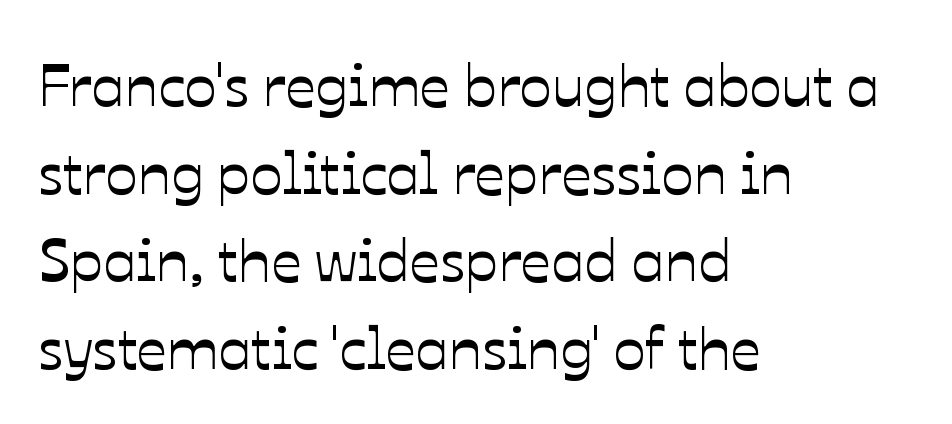
The image shows 60 px text type, upright; set left-aligned, normal line spacing (1.46x), normal letter spacing, not underlined; low stroke contrast and a medium x-height.
